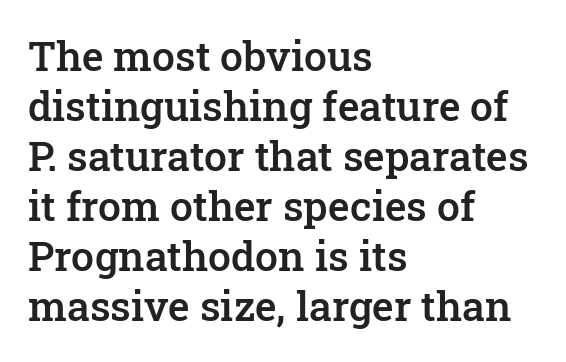
The image shows 41 px semibold serif type, upright; set left-aligned, line spacing 1.22x, normal letter spacing, not underlined; low stroke contrast and a medium x-height.
